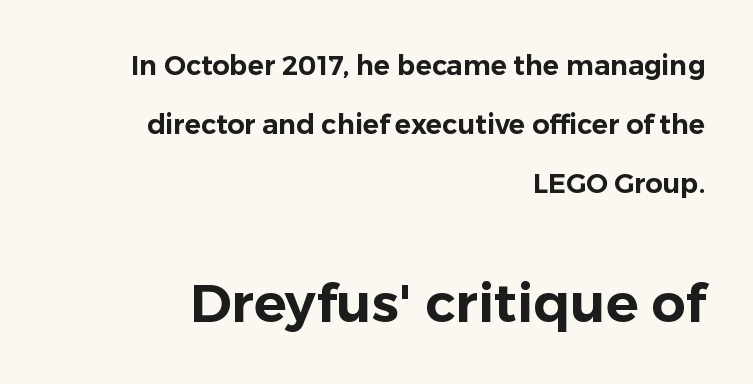
Q: Is the text italic (slanted)? A: No, it is upright.
Q: Is the typeface a serif or a sans-serif typeface? A: Sans-serif.
Q: Is the text underlined? A: No.
Q: How is the paragraph aligned? A: Right-aligned.
Q: Is the spacing between letters normal or unusually wide? A: Normal.
Q: Is the spacing between lines tight, normal or loose? A: Loose.
Q: Which block of text is set in a larger size, the first (top) or the second (bottom)? A: The second (bottom) one.
Q: Width (condensed, normal, or wide)? A: Normal.
Q: Stroke contrast? A: Low.
Q: x-height? A: Medium.
Q: Monospaced? A: No.
